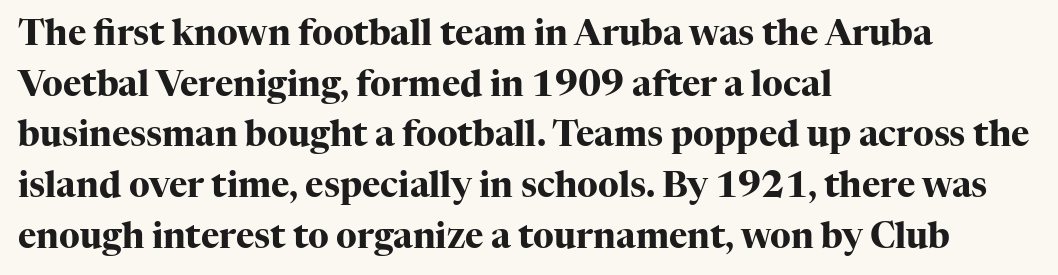
Q: Is the text bold? A: Yes.
Q: Is the text italic (slanted)? A: No, it is upright.
Q: Is the typeface a serif or a sans-serif typeface? A: Serif.
Q: Is the text underlined? A: No.
Q: How is the paragraph aligned? A: Left-aligned.
Q: Is the spacing between letters normal or unusually wide? A: Normal.
Q: Is the spacing between lines tight, normal or loose? A: Normal.
Q: Width (condensed, normal, or wide)? A: Normal.
Q: Stroke contrast? A: High.
Q: x-height? A: Medium.
Q: Monospaced? A: No.
